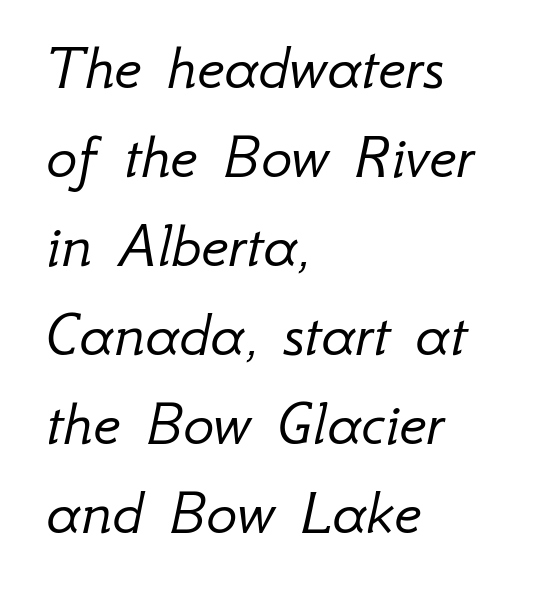
Q: Is the text bold? A: No.
Q: Is the text italic (slanted)? A: Yes, it leans right by about 12 degrees.
Q: Is the text underlined? A: No.
Q: How is the paragraph aligned? A: Left-aligned.
Q: Is the spacing between letters normal or unusually wide? A: Normal.
Q: Is the spacing between lines tight, normal or loose? A: Normal.
Q: Width (condensed, normal, or wide)? A: Normal.
Q: Stroke contrast? A: Low.
Q: x-height? A: Small.
Q: Monospaced? A: No.
